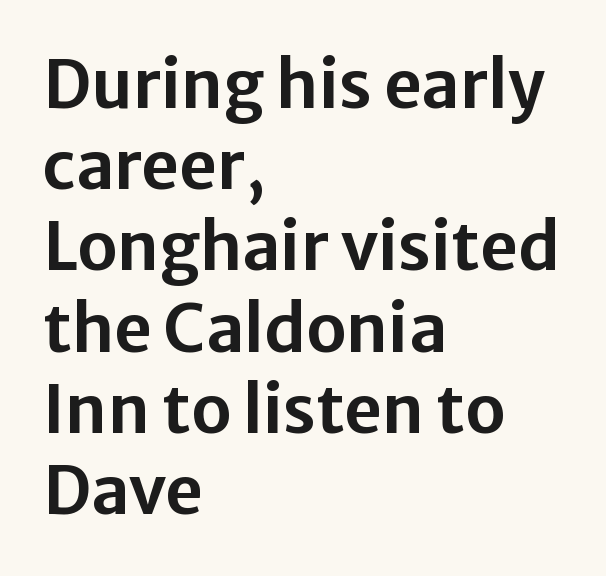
{"serif": "no", "italic": "no", "width": "normal", "stroke_contrast": "low", "x_height": "medium", "monospaced": "no", "underline": "no", "align": "left", "line_spacing_ratio": 1.23, "letter_spacing": "normal", "letter_spacing_em": 0.0, "glyph_px": 66}
